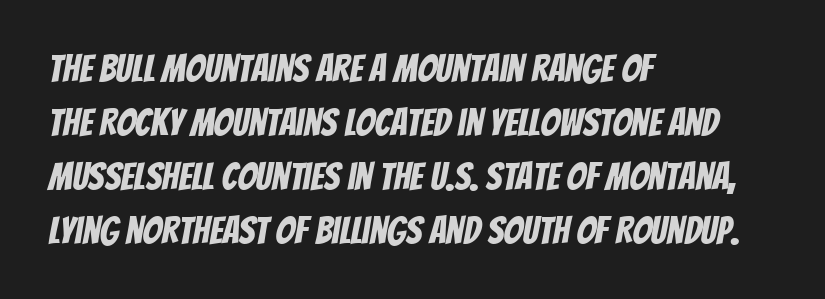
Q: Is the typeface a serif or a sans-serif typeface? A: Sans-serif.
Q: Is the text underlined? A: No.
Q: How is the paragraph aligned? A: Left-aligned.
Q: Is the spacing between letters normal or unusually wide? A: Normal.
Q: Is the spacing between lines tight, normal or loose? A: Normal.
Q: Width (condensed, normal, or wide)? A: Condensed.
Q: Stroke contrast? A: Low.
Q: x-height? A: Large.
Q: Monospaced? A: No.
